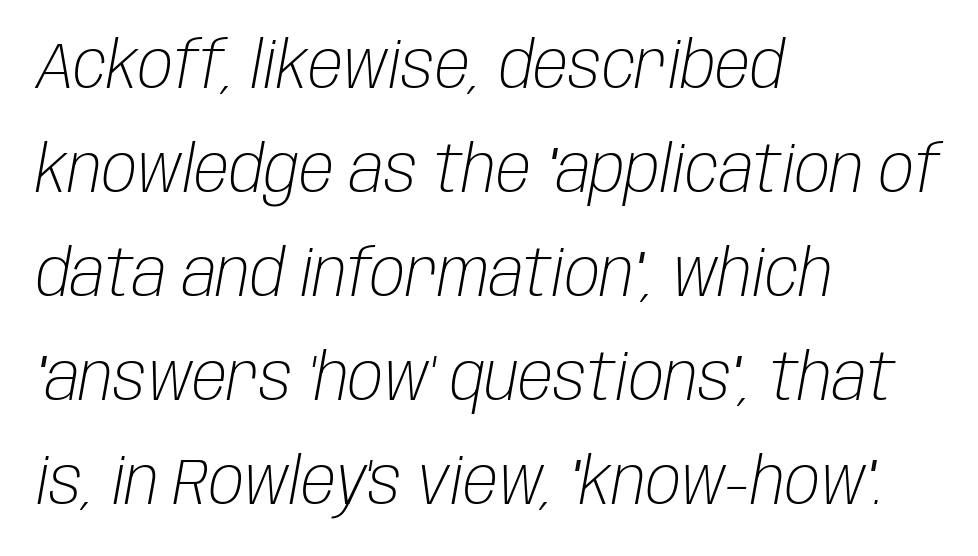
Q: Is the text bold? A: No.
Q: Is the text italic (slanted)? A: Yes, it leans right by about 10 degrees.
Q: Is the text underlined? A: No.
Q: How is the paragraph aligned? A: Left-aligned.
Q: Is the spacing between letters normal or unusually wide? A: Normal.
Q: Is the spacing between lines tight, normal or loose? A: Normal.
Q: Width (condensed, normal, or wide)? A: Condensed.
Q: Stroke contrast? A: Low.
Q: x-height? A: Large.
Q: Monospaced? A: No.
